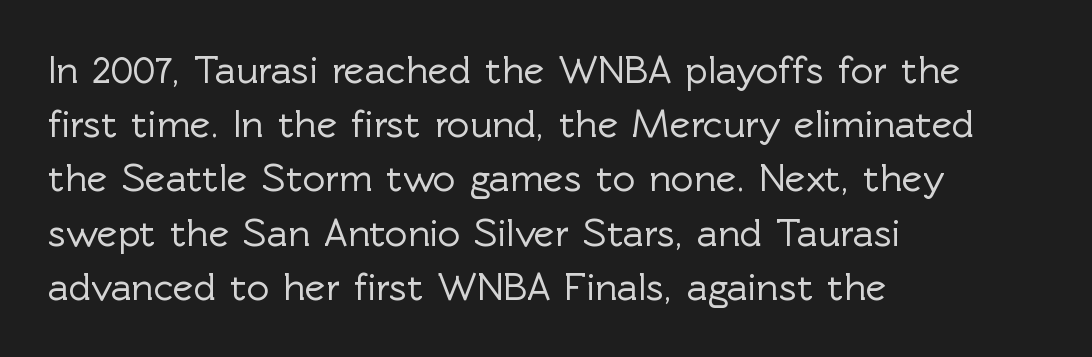
The passage shown is not underscored anywhere. Nobody touched the tracking dial on this one. You could not count columns in this text — the font is proportionally spaced. Does the lettering tilt? It doesn't — this is upright.
